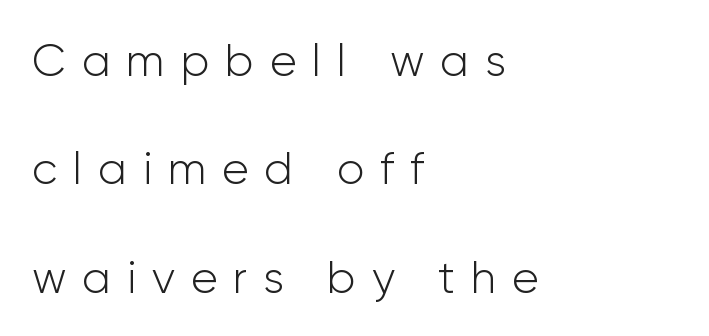
Q: Is the text bold? A: No.
Q: Is the text italic (slanted)? A: No, it is upright.
Q: Is the typeface a serif or a sans-serif typeface? A: Sans-serif.
Q: Is the text underlined? A: No.
Q: How is the paragraph aligned? A: Left-aligned.
Q: Is the spacing between letters normal or unusually wide? A: Unusually wide.
Q: Is the spacing between lines tight, normal or loose? A: Loose.
Q: Width (condensed, normal, or wide)? A: Normal.
Q: Stroke contrast? A: Low.
Q: x-height? A: Medium.
Q: Monospaced? A: No.
